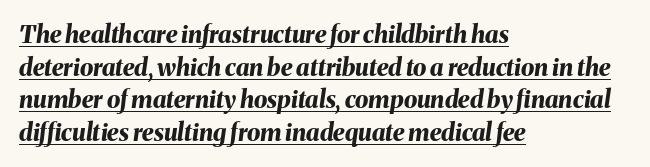
The image shows 24 px bold type, italic (leaning right); set left-aligned, normal line spacing (1.36x), normal letter spacing, underlined.
